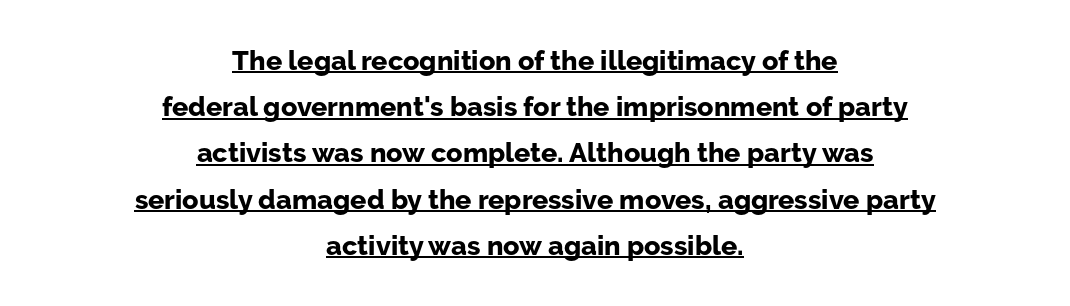
Q: Is the text bold? A: Yes.
Q: Is the text italic (slanted)? A: No, it is upright.
Q: Is the text underlined? A: Yes.
Q: How is the paragraph aligned? A: Centered.
Q: Is the spacing between letters normal or unusually wide? A: Normal.
